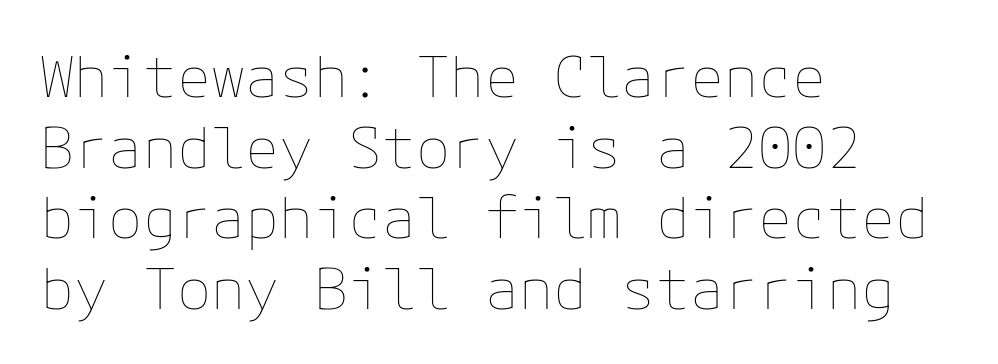
Short and long lines alike share a common starting point at left. Heft: none added — not bold. Default kerning and tracking; the words read as compact shapes. The axis of the letterforms is exactly vertical. The zone under the glyphs is completely vacant.
